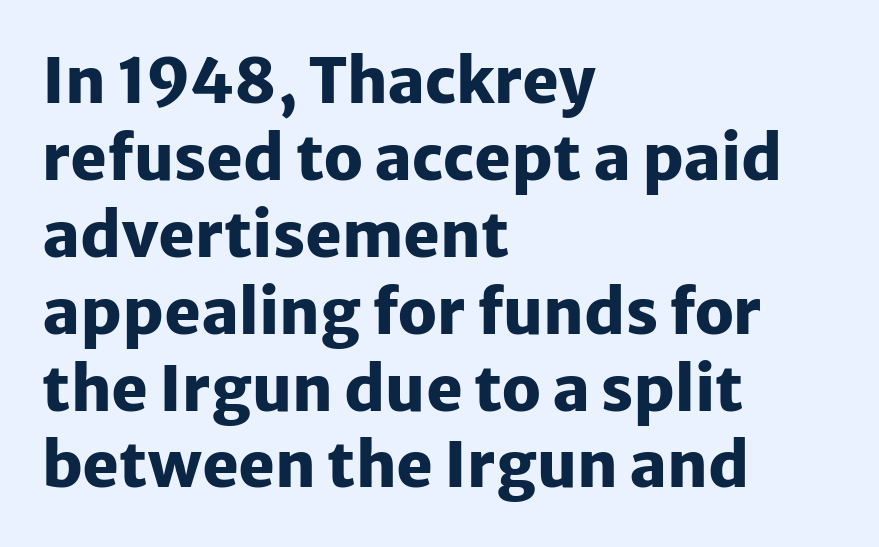
Q: Is the text bold? A: Yes.
Q: Is the text italic (slanted)? A: No, it is upright.
Q: Is the typeface a serif or a sans-serif typeface? A: Sans-serif.
Q: Is the text underlined? A: No.
Q: How is the paragraph aligned? A: Left-aligned.
Q: Is the spacing between letters normal or unusually wide? A: Normal.
Q: Width (condensed, normal, or wide)? A: Normal.
Q: Stroke contrast? A: Low.
Q: x-height? A: Medium.
Q: Monospaced? A: No.
